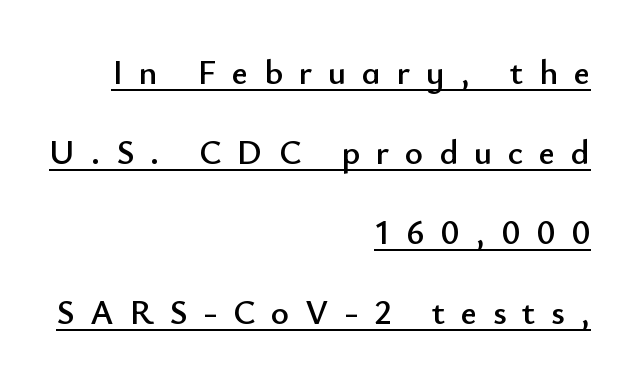
{"serif": "no", "italic": "no", "width": "normal", "stroke_contrast": "low", "x_height": "small", "monospaced": "no", "underline": "yes", "align": "right", "line_spacing": "loose", "line_spacing_ratio": 2.29, "letter_spacing": "wide", "letter_spacing_em": 0.45, "glyph_px": 35}
